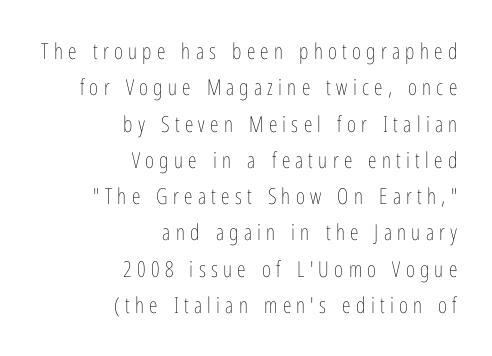
Q: Is the text bold? A: No.
Q: Is the text italic (slanted)? A: No, it is upright.
Q: Is the text underlined? A: No.
Q: How is the paragraph aligned? A: Right-aligned.
Q: Is the spacing between letters normal or unusually wide? A: Unusually wide.
Q: Is the spacing between lines tight, normal or loose? A: Normal.
